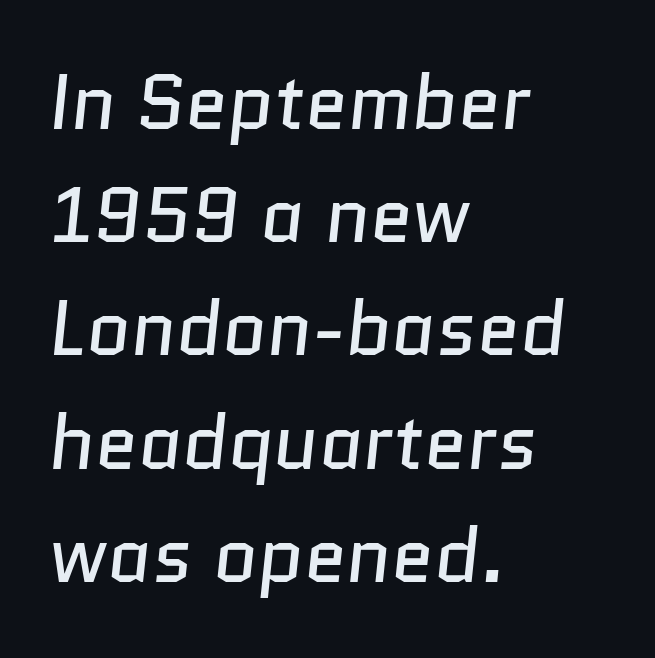
{"serif": "no", "bold": "no", "weight": "regular", "width": "normal", "stroke_contrast": "low", "x_height": "medium", "monospaced": "no", "underline": "no", "align": "left", "line_spacing": "normal", "line_spacing_ratio": 1.47, "letter_spacing": "normal", "letter_spacing_em": 0.0, "glyph_px": 77}
